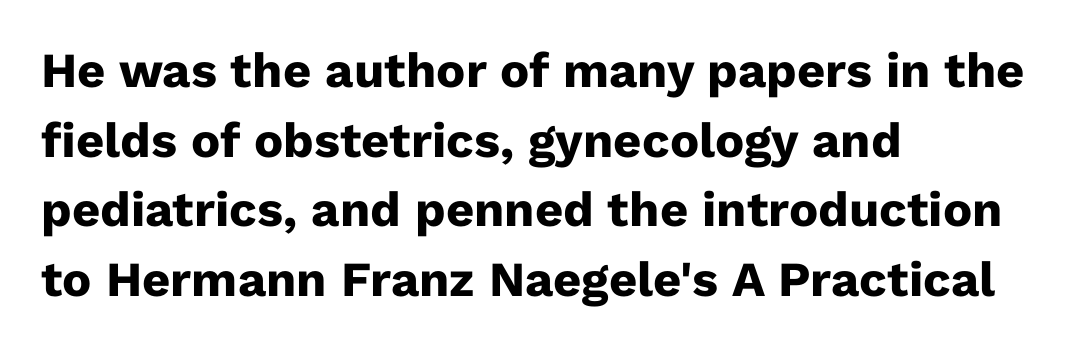
Italic: no, the glyphs are upright roman. Casual observation: everything's shoved over to the left. The rendering uses natural spacing where letterforms have individual widths. You can tell from the bare stems that sans-serif type was used. These lines keep a tight, regular rhythm from letter to letter.
